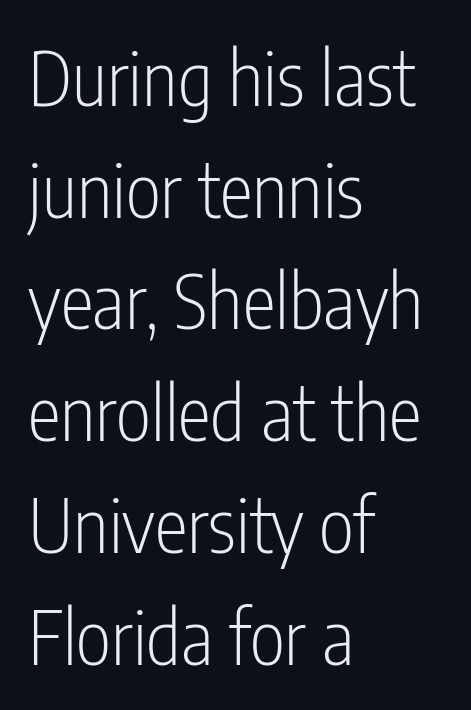
A student would call this left alignment; a typographer would say flush left, rag right. A typesetter would call this leading conventional body-copy spacing. Characters follow at the spacing the type designer built in. Only glyphs here, with clear space below each row. Counters stay open thanks to moderate or lighter strokes.
